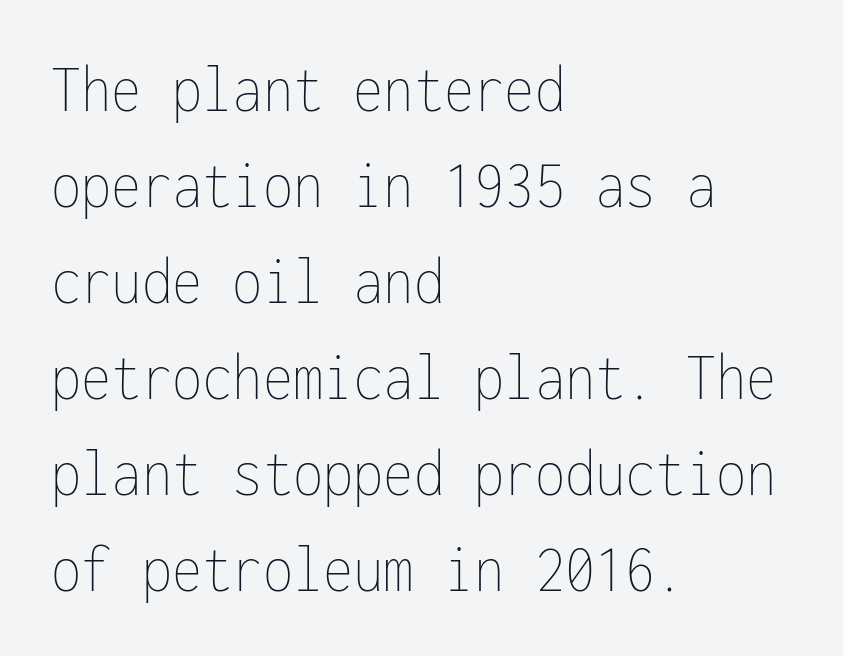
Is there any slant? The stems are plumb. Regarding leading, the lines here are spaced in the standard way. Type without underlining. These glyphs show unthickened strokes, regular width or finer.
